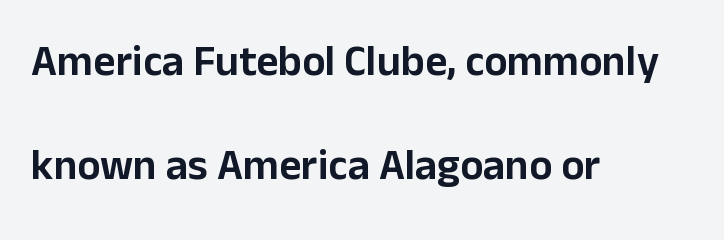
{"serif": "no", "italic": "no", "width": "normal", "stroke_contrast": "low", "x_height": "medium", "monospaced": "no", "underline": "no", "align": "left", "line_spacing": "loose", "line_spacing_ratio": 2.41, "letter_spacing": "normal", "letter_spacing_em": 0.0, "glyph_px": 43}
